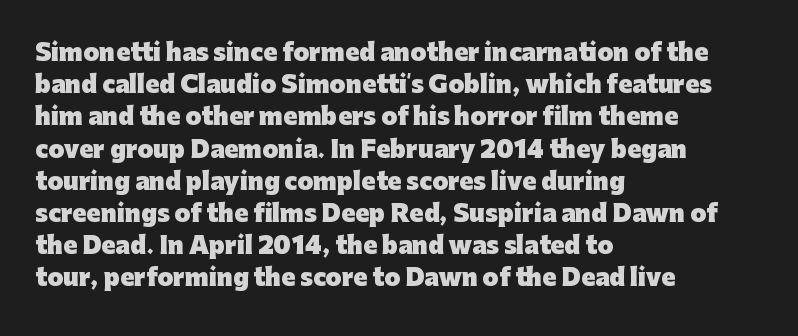
The image shows 23 px bold type, upright; set left-aligned, normal line spacing (1.4x), normal letter spacing, not underlined.
